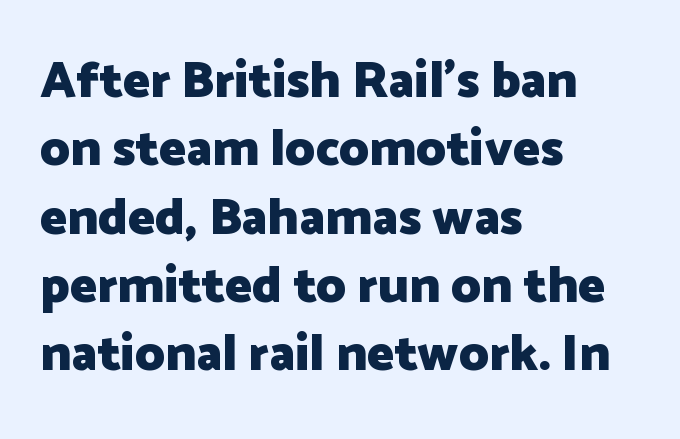
{"serif": "no", "italic": "no", "bold": "yes", "weight": "heavy", "width": "normal", "stroke_contrast": "low", "x_height": "medium", "monospaced": "no", "underline": "no", "align": "left", "line_spacing": "normal", "line_spacing_ratio": 1.34, "letter_spacing": "normal", "letter_spacing_em": 0.0, "glyph_px": 51}
